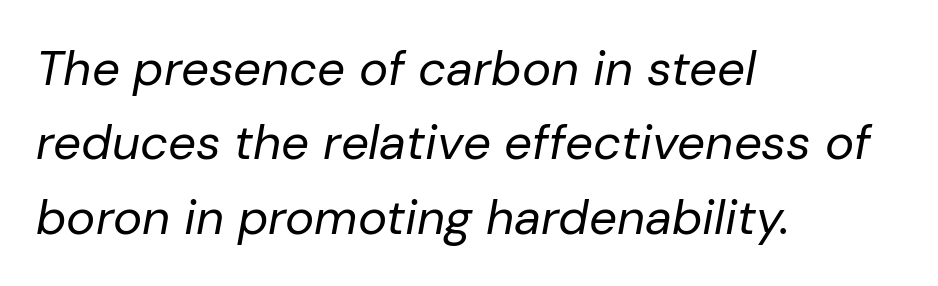
Q: Is the text bold? A: No.
Q: Is the text italic (slanted)? A: Yes, it leans right by about 10 degrees.
Q: Is the text underlined? A: No.
Q: How is the paragraph aligned? A: Left-aligned.
Q: Is the spacing between letters normal or unusually wide? A: Normal.
Q: Is the spacing between lines tight, normal or loose? A: Normal.
Q: Width (condensed, normal, or wide)? A: Normal.
Q: Stroke contrast? A: Low.
Q: x-height? A: Medium.
Q: Monospaced? A: No.
